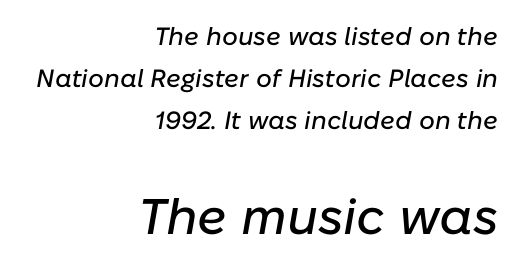
Q: Is the text italic (slanted)? A: Yes, it leans right by about 10 degrees.
Q: Is the text underlined? A: No.
Q: How is the paragraph aligned? A: Right-aligned.
Q: Is the spacing between letters normal or unusually wide? A: Normal.
Q: Is the spacing between lines tight, normal or loose? A: Normal.
Q: Which block of text is set in a larger size, the first (top) or the second (bottom)? A: The second (bottom) one.
Q: Width (condensed, normal, or wide)? A: Normal.
Q: Stroke contrast? A: Low.
Q: x-height? A: Medium.
Q: Monospaced? A: No.
